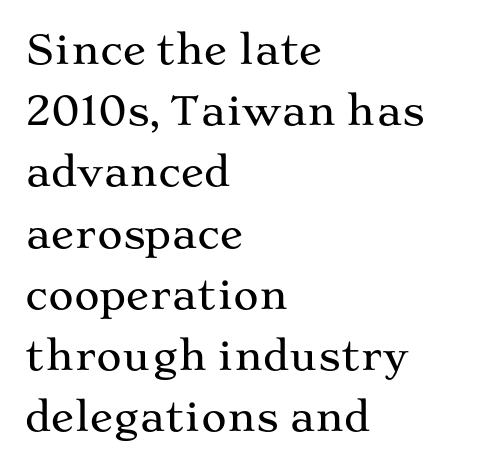
Q: Is the text italic (slanted)? A: No, it is upright.
Q: Is the typeface a serif or a sans-serif typeface? A: Serif.
Q: Is the text underlined? A: No.
Q: How is the paragraph aligned? A: Left-aligned.
Q: Is the spacing between letters normal or unusually wide? A: Normal.
Q: Is the spacing between lines tight, normal or loose? A: Normal.
Q: Width (condensed, normal, or wide)? A: Wide.
Q: Stroke contrast? A: Medium.
Q: x-height? A: Medium.
Q: Monospaced? A: No.
